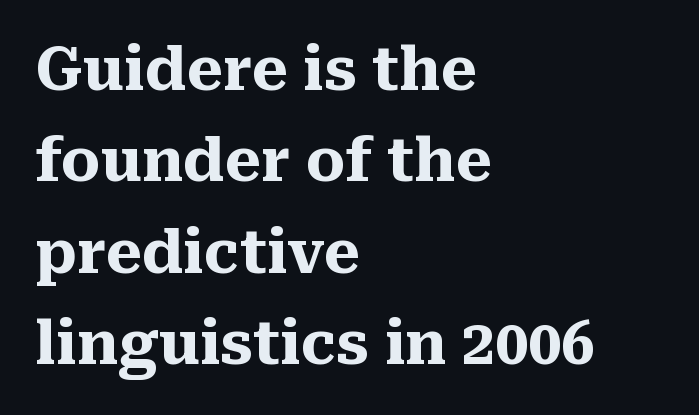
Evenly set lines give the paragraph a standard silhouette. A student would call this left alignment; a typographer would say flush left, rag right. The font family rendered here belongs to the serif group. The area under the type is left untouched. Proportional: the letters do not fall into vertical columns. As a designer I'd log this as weight 700, bold.
